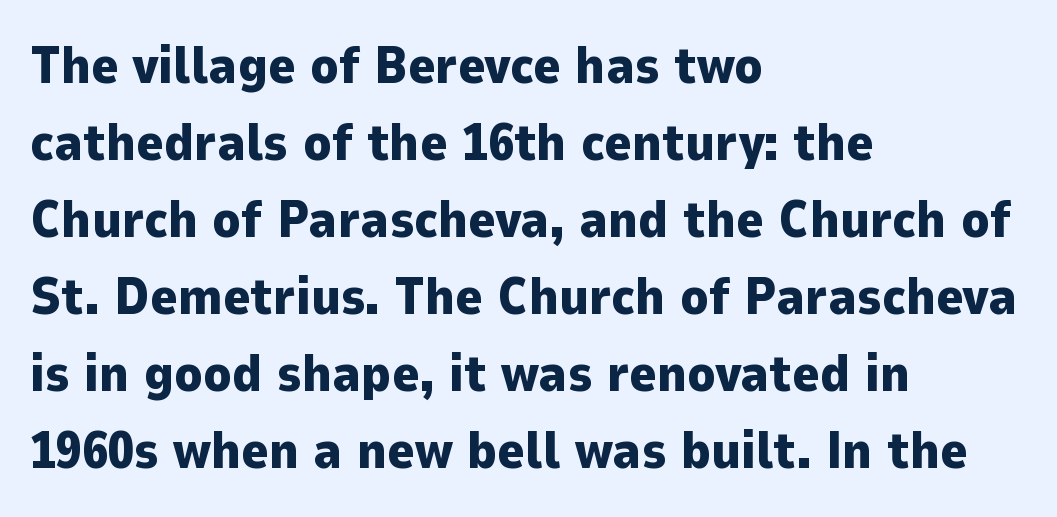
The image shows 52 px heavy sans-serif type, upright; set left-aligned, normal line spacing (1.48x), normal letter spacing, not underlined; low stroke contrast and a medium x-height.
